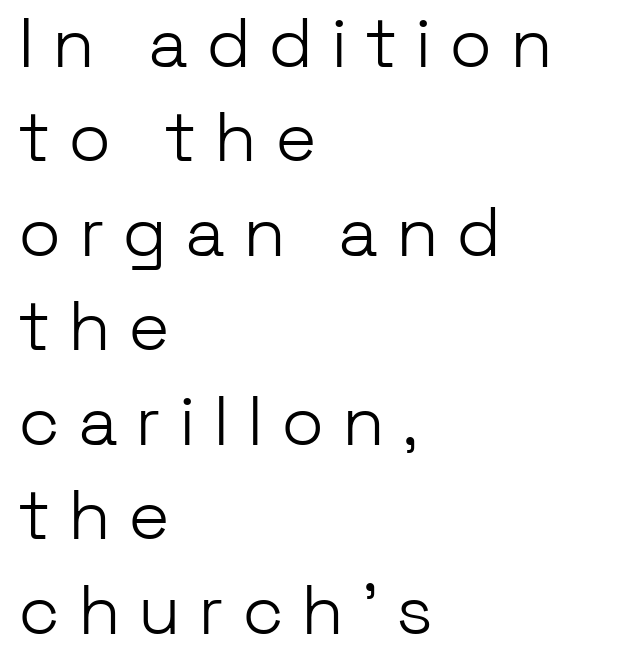
The passage shown is typed in a proportional face where columns would drift. Notice how the stems are strictly vertical — no italics here. You could only call the tracking loose — the letters float apart. Only glyphs here, with clear space below each row.
